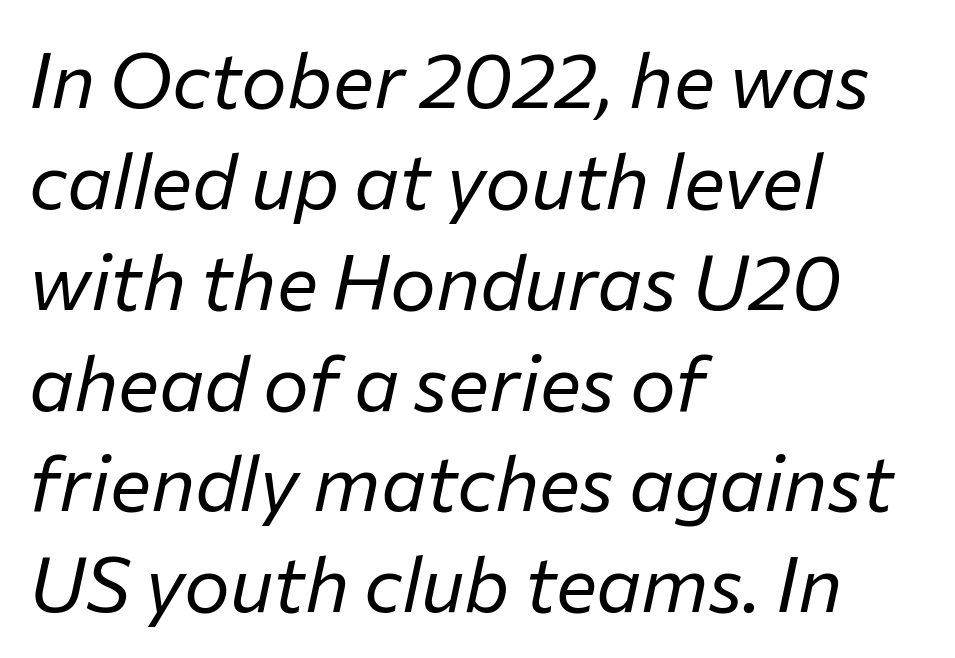
The image shows 77 px regular-weight type, italic (leaning right); set left-aligned, normal line spacing (1.31x), normal letter spacing, not underlined; low stroke contrast and a medium x-height.
